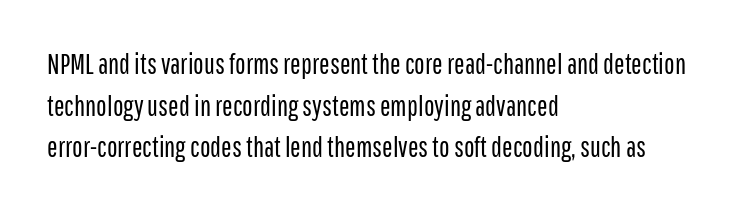
{"serif": "no", "italic": "no", "bold": "no", "weight": "regular", "width": "condensed", "stroke_contrast": "low", "x_height": "medium", "monospaced": "no", "underline": "no", "align": "left", "line_spacing": "normal", "line_spacing_ratio": 1.49, "letter_spacing": "normal", "letter_spacing_em": 0.0, "glyph_px": 28}
